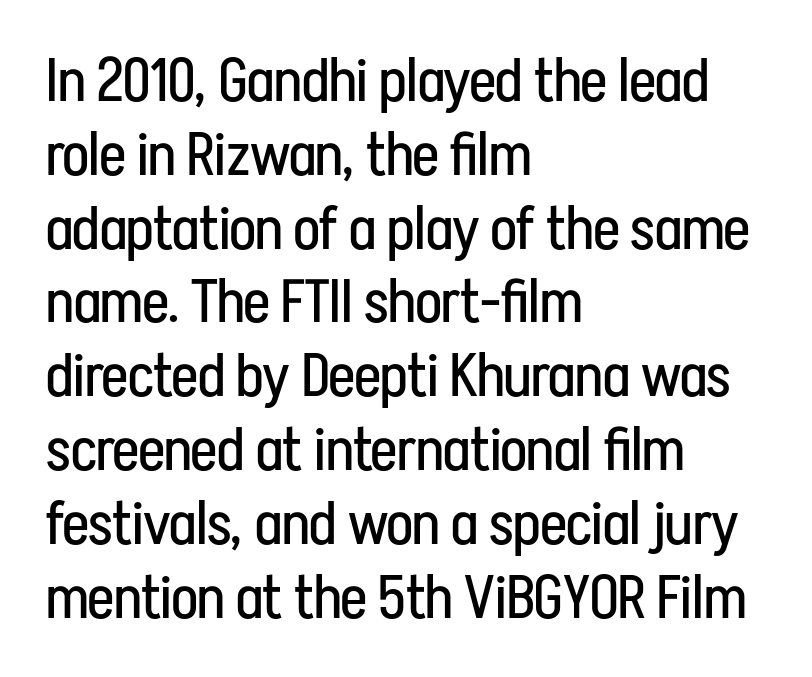
Q: Is the text bold? A: No.
Q: Is the text italic (slanted)? A: No, it is upright.
Q: Is the typeface a serif or a sans-serif typeface? A: Sans-serif.
Q: Is the text underlined? A: No.
Q: How is the paragraph aligned? A: Left-aligned.
Q: Is the spacing between letters normal or unusually wide? A: Normal.
Q: Width (condensed, normal, or wide)? A: Condensed.
Q: Stroke contrast? A: Low.
Q: x-height? A: Medium.
Q: Monospaced? A: No.
